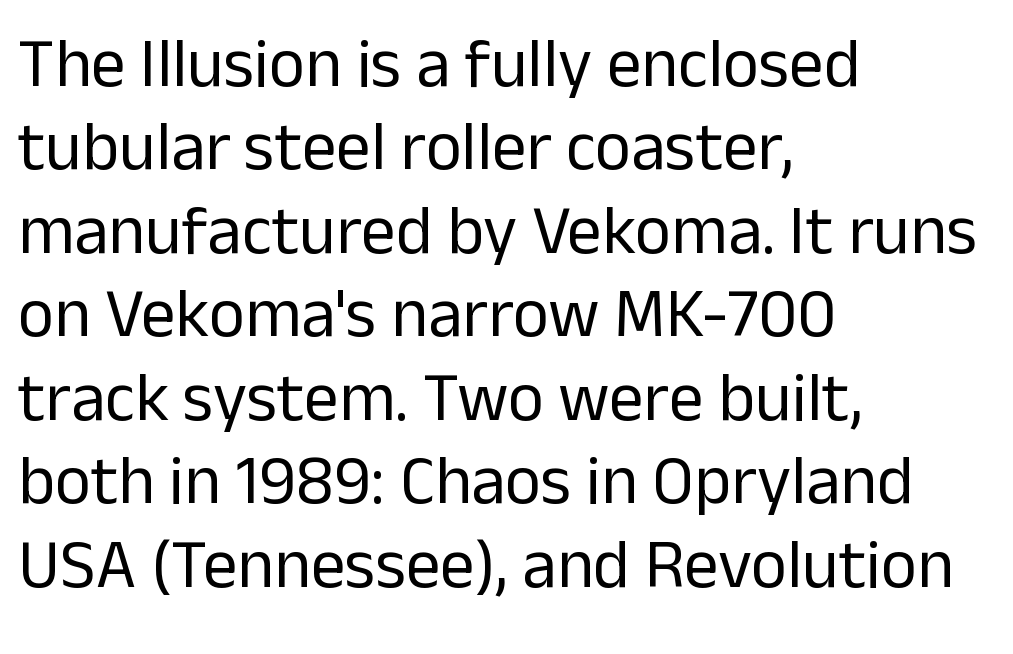
Q: Is the text bold? A: No.
Q: Is the text italic (slanted)? A: No, it is upright.
Q: Is the typeface a serif or a sans-serif typeface? A: Sans-serif.
Q: Is the text underlined? A: No.
Q: How is the paragraph aligned? A: Left-aligned.
Q: Is the spacing between letters normal or unusually wide? A: Normal.
Q: Width (condensed, normal, or wide)? A: Normal.
Q: Stroke contrast? A: Low.
Q: x-height? A: Medium.
Q: Monospaced? A: No.
